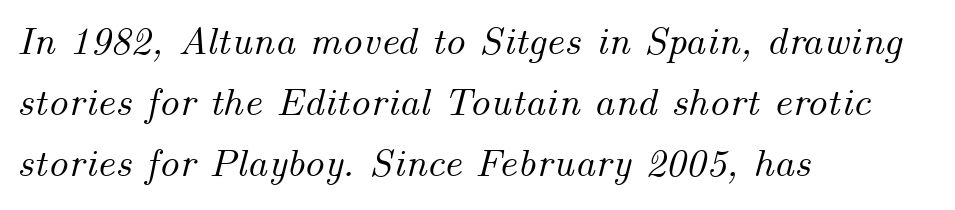
All the whitespace from short lines collects on the right. These lines are rendered in a variable-pitch font. This sample uses an oblique cut, with every glyph tilted off the vertical. A typesetter would call this leading conventional body-copy spacing. Beneath every word, the page is bare.
